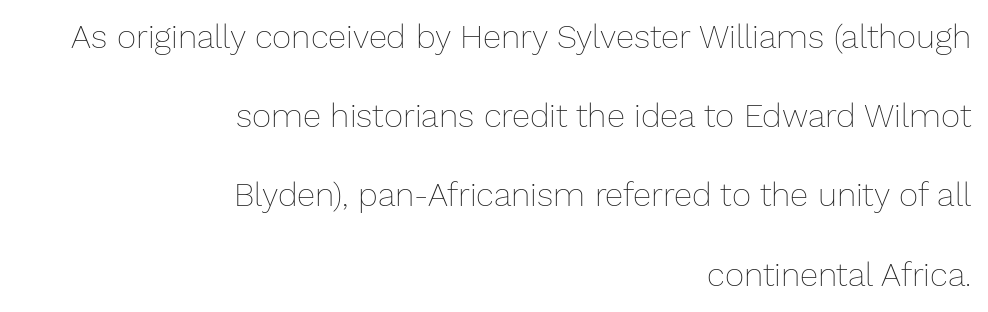
Q: Is the text bold? A: No.
Q: Is the text italic (slanted)? A: No, it is upright.
Q: Is the text underlined? A: No.
Q: How is the paragraph aligned? A: Right-aligned.
Q: Is the spacing between letters normal or unusually wide? A: Normal.
Q: Is the spacing between lines tight, normal or loose? A: Loose.
Q: Width (condensed, normal, or wide)? A: Normal.
Q: Stroke contrast? A: Low.
Q: x-height? A: Medium.
Q: Monospaced? A: No.
